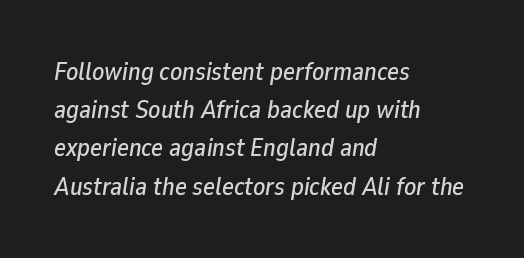
The image shows 25 px text type, italic (leaning right); set left-aligned, normal line spacing (1.53x), normal letter spacing, not underlined.
